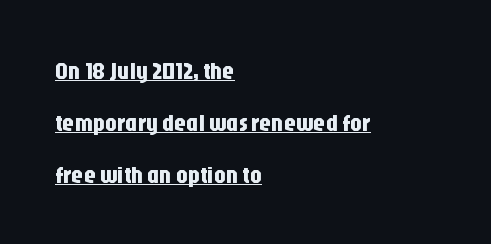
{"italic": "no", "underline": "yes", "align": "left", "line_spacing": "loose", "line_spacing_ratio": 2.16, "letter_spacing": "normal", "letter_spacing_em": 0.0, "glyph_px": 24}
